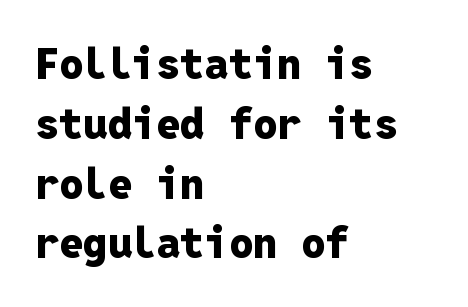
The image shows 43 px heavy sans-serif type, upright, monospaced; set left-aligned, normal line spacing (1.39x), normal letter spacing, not underlined; low stroke contrast and a medium x-height.
